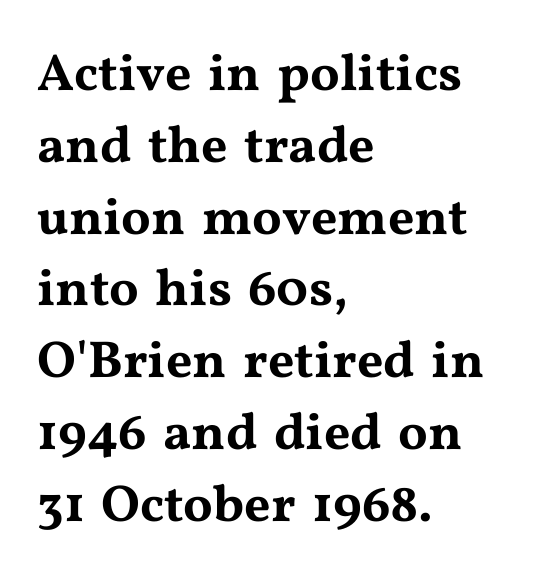
{"serif": "yes", "italic": "no", "width": "wide", "stroke_contrast": "medium", "x_height": "medium", "monospaced": "no", "underline": "no", "align": "left", "line_spacing": "normal", "line_spacing_ratio": 1.38, "letter_spacing": "normal", "letter_spacing_em": 0.0, "glyph_px": 52}
